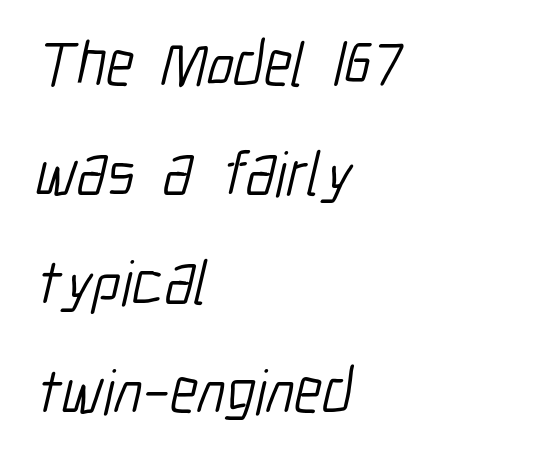
Q: Is the text bold? A: No.
Q: Is the typeface a serif or a sans-serif typeface? A: Sans-serif.
Q: Is the text underlined? A: No.
Q: How is the paragraph aligned? A: Left-aligned.
Q: Is the spacing between letters normal or unusually wide? A: Normal.
Q: Width (condensed, normal, or wide)? A: Condensed.
Q: Stroke contrast? A: Low.
Q: x-height? A: Medium.
Q: Monospaced? A: No.
